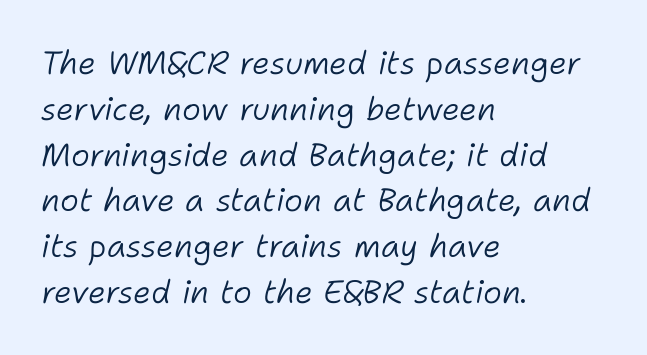
Q: Is the text bold? A: No.
Q: Is the text italic (slanted)? A: Yes, it leans right by about 11 degrees.
Q: Is the text underlined? A: No.
Q: How is the paragraph aligned? A: Left-aligned.
Q: Is the spacing between letters normal or unusually wide? A: Normal.
Q: Is the spacing between lines tight, normal or loose? A: Normal.
Q: Width (condensed, normal, or wide)? A: Normal.
Q: Stroke contrast? A: Low.
Q: x-height? A: Medium.
Q: Monospaced? A: No.
